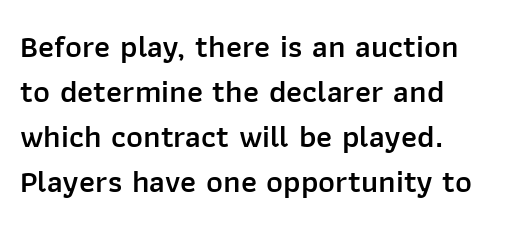
{"serif": "no", "italic": "no", "bold": "semi", "weight": "semibold", "width": "normal", "stroke_contrast": "low", "x_height": "medium", "monospaced": "no", "underline": "no", "align": "left", "line_spacing": "normal", "line_spacing_ratio": 1.41, "letter_spacing": "normal", "letter_spacing_em": 0.0, "glyph_px": 32}
